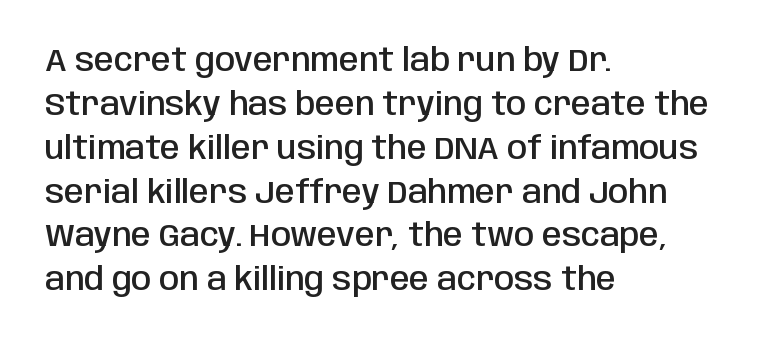
Q: Is the text bold? A: Semi-bold.
Q: Is the text italic (slanted)? A: No, it is upright.
Q: Is the typeface a serif or a sans-serif typeface? A: Sans-serif.
Q: Is the text underlined? A: No.
Q: How is the paragraph aligned? A: Left-aligned.
Q: Is the spacing between letters normal or unusually wide? A: Normal.
Q: Is the spacing between lines tight, normal or loose? A: Normal.
Q: Width (condensed, normal, or wide)? A: Condensed.
Q: Stroke contrast? A: Low.
Q: x-height? A: Large.
Q: Monospaced? A: No.
